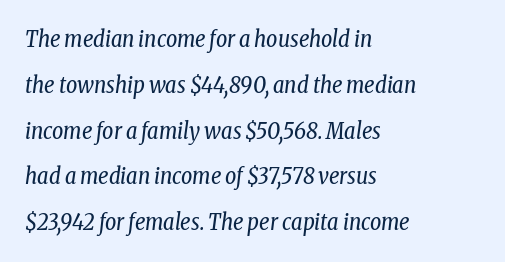
{"italic": "yes", "lean": "right", "slant_degrees": 8, "bold": "no", "underline": "no", "align": "left", "line_spacing": "loose", "line_spacing_ratio": 2.08, "letter_spacing": "normal", "letter_spacing_em": 0.0, "glyph_px": 22}
